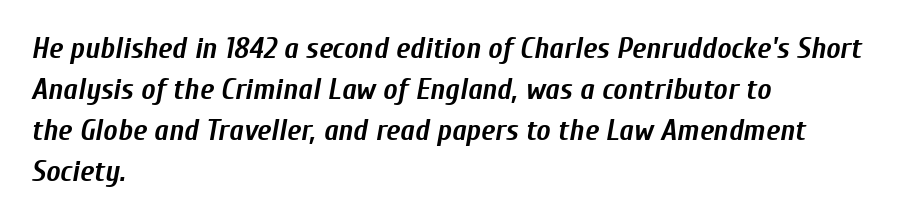
{"italic": "yes", "lean": "right", "slant_degrees": 10, "bold": "yes", "weight": "semibold", "width": "condensed", "stroke_contrast": "low", "x_height": "medium", "monospaced": "no", "underline": "no", "align": "left", "line_spacing": "normal", "line_spacing_ratio": 1.37, "letter_spacing": "normal", "letter_spacing_em": 0.0, "glyph_px": 30}
